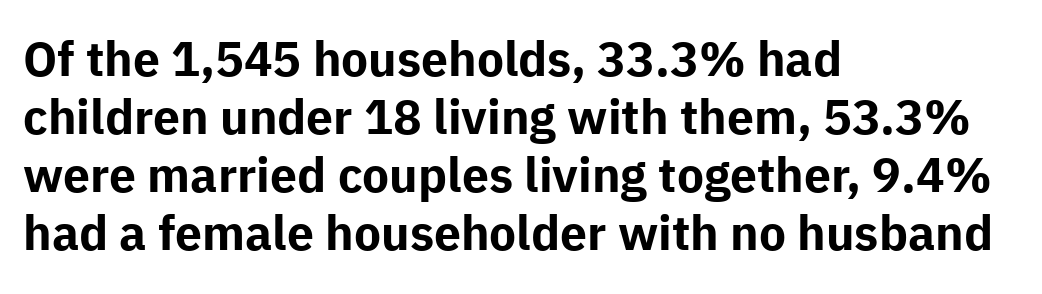
{"serif": "no", "italic": "no", "bold": "yes", "weight": "bold", "width": "normal", "stroke_contrast": "low", "x_height": "medium", "monospaced": "no", "underline": "no", "align": "left", "line_spacing_ratio": 1.21, "letter_spacing": "normal", "letter_spacing_em": 0.0, "glyph_px": 48}
